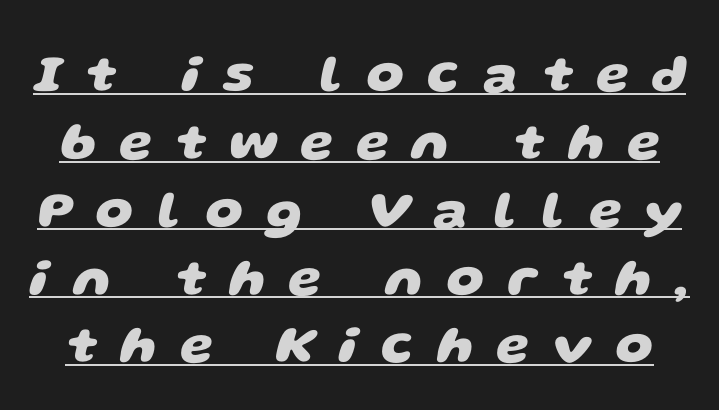
Q: Is the text bold? A: Yes.
Q: Is the typeface a serif or a sans-serif typeface? A: Sans-serif.
Q: Is the text underlined? A: Yes.
Q: Is the spacing between letters normal or unusually wide? A: Unusually wide.
Q: Is the spacing between lines tight, normal or loose? A: Normal.
Q: Width (condensed, normal, or wide)? A: Wide.
Q: Stroke contrast? A: Low.
Q: x-height? A: Large.
Q: Monospaced? A: No.
